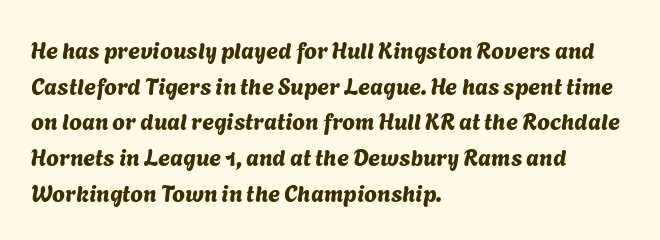
The image shows 23 px text type; set left-aligned, normal line spacing (1.55x), normal letter spacing, not underlined.
